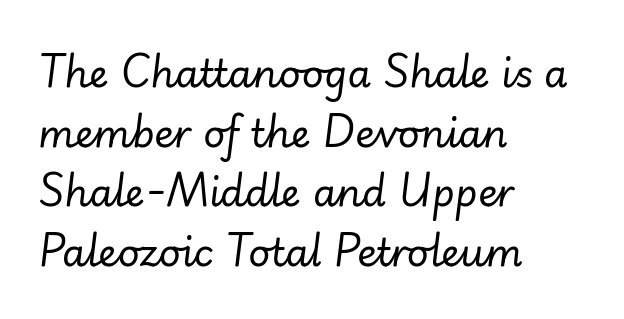
The image shows 38 px regular-weight type, italic (leaning right); set left-aligned, normal line spacing (1.57x), normal letter spacing, not underlined; low stroke contrast and a small x-height.
